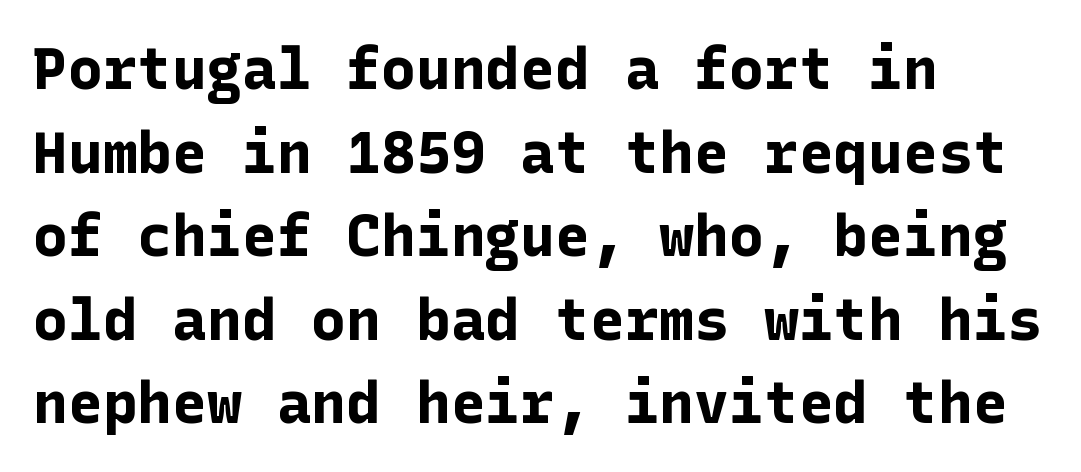
Q: Is the text bold? A: Yes.
Q: Is the text italic (slanted)? A: No, it is upright.
Q: Is the typeface a serif or a sans-serif typeface? A: Sans-serif.
Q: Is the text underlined? A: No.
Q: How is the paragraph aligned? A: Left-aligned.
Q: Is the spacing between letters normal or unusually wide? A: Normal.
Q: Is the spacing between lines tight, normal or loose? A: Normal.
Q: Width (condensed, normal, or wide)? A: Normal.
Q: Stroke contrast? A: Low.
Q: x-height? A: Medium.
